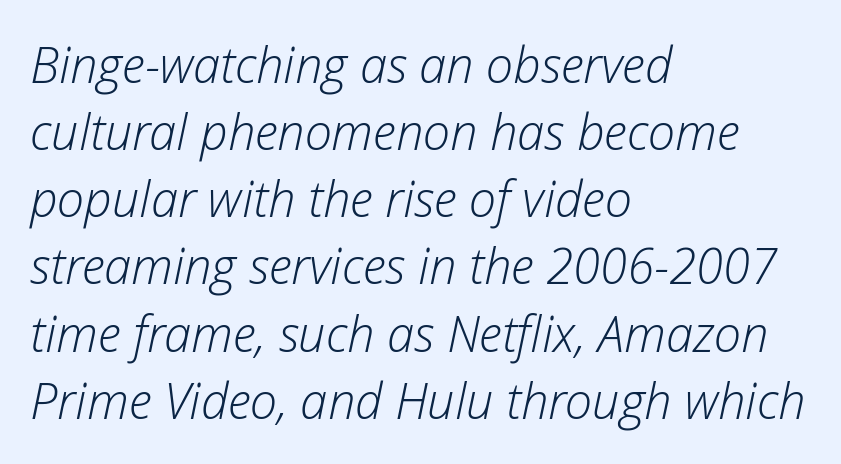
{"italic": "yes", "lean": "right", "slant_degrees": 12, "bold": "no", "weight": "light", "width": "normal", "stroke_contrast": "low", "x_height": "medium", "monospaced": "no", "underline": "no", "align": "left", "line_spacing": "normal", "line_spacing_ratio": 1.37, "letter_spacing": "normal", "letter_spacing_em": 0.0, "glyph_px": 49}
